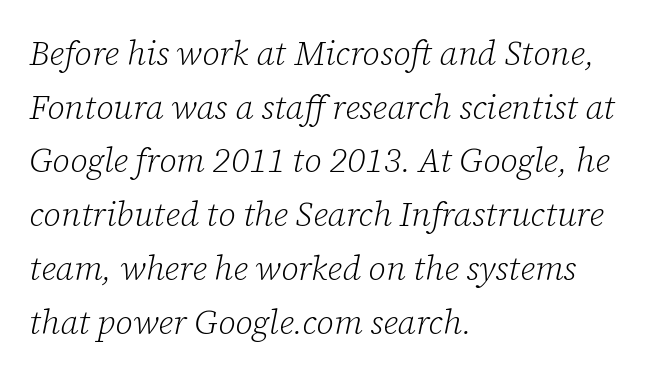
{"serif": "yes", "italic": "yes", "lean": "right", "slant_degrees": 12, "bold": "no", "weight": "light", "width": "normal", "stroke_contrast": "low", "x_height": "medium", "monospaced": "no", "underline": "no", "align": "left", "line_spacing": "normal", "line_spacing_ratio": 1.58, "letter_spacing": "normal", "letter_spacing_em": 0.0, "glyph_px": 34}
